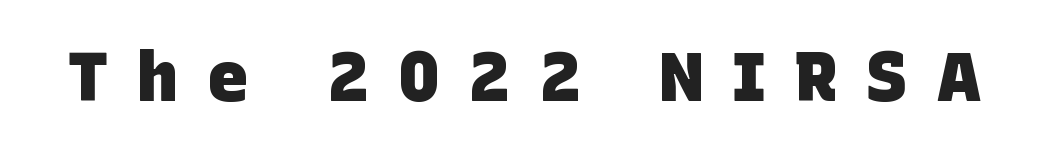
Q: Is the text bold? A: Yes.
Q: Is the typeface a serif or a sans-serif typeface? A: Sans-serif.
Q: Is the text underlined? A: No.
Q: Is the spacing between letters normal or unusually wide? A: Unusually wide.
Q: Width (condensed, normal, or wide)? A: Normal.
Q: Stroke contrast? A: Low.
Q: x-height? A: Large.
Q: Monospaced? A: No.
